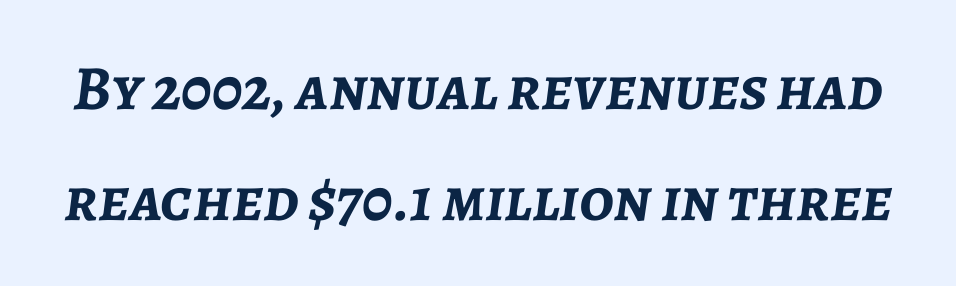
Q: Is the text bold? A: Yes.
Q: Is the text italic (slanted)? A: Yes, it leans right by about 7 degrees.
Q: Is the text underlined? A: No.
Q: Is the spacing between letters normal or unusually wide? A: Normal.
Q: Width (condensed, normal, or wide)? A: Normal.
Q: Stroke contrast? A: Low.
Q: x-height? A: Medium.
Q: Monospaced? A: No.
